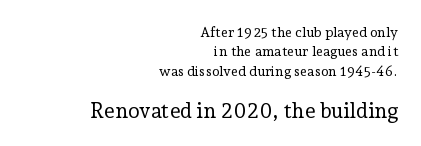
The image shows 21 px text type, upright; set right-aligned, normal line spacing (1.38x), normal letter spacing, not underlined; the second (bottom) block is 1.5x larger.
